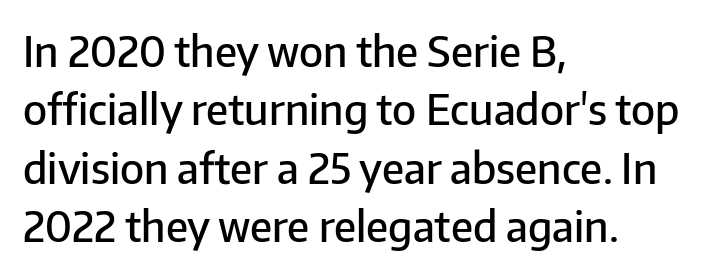
The image shows 42 px semibold sans-serif type, upright; set left-aligned, normal line spacing (1.39x), normal letter spacing, not underlined; low stroke contrast and a medium x-height.
